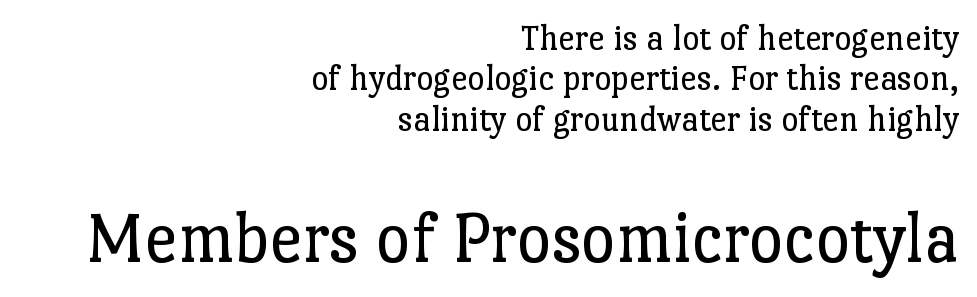
Q: Is the text bold? A: No.
Q: Is the text italic (slanted)? A: No, it is upright.
Q: Is the typeface a serif or a sans-serif typeface? A: Serif.
Q: Is the text underlined? A: No.
Q: How is the paragraph aligned? A: Right-aligned.
Q: Is the spacing between letters normal or unusually wide? A: Normal.
Q: Is the spacing between lines tight, normal or loose? A: Tight.
Q: Which block of text is set in a larger size, the first (top) or the second (bottom)? A: The second (bottom) one.
Q: Width (condensed, normal, or wide)? A: Normal.
Q: Stroke contrast? A: Low.
Q: x-height? A: Medium.
Q: Monospaced? A: No.
